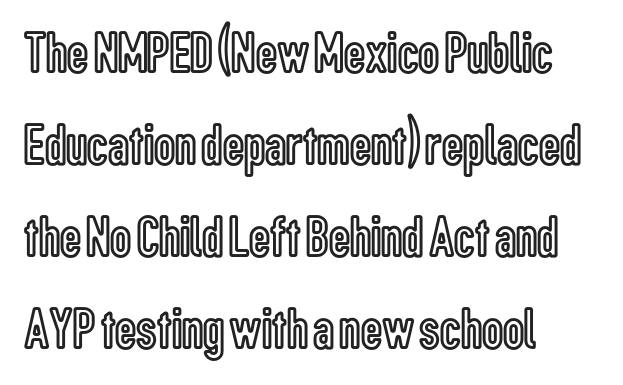
The image shows 59 px condensed type, upright; set left-aligned, normal line spacing (1.56x), normal letter spacing, not underlined; a medium x-height.
